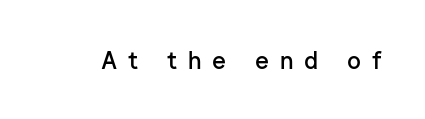
The image shows 24 px text type, upright; set unusually wide letter spacing (+0.45 em), not underlined.
